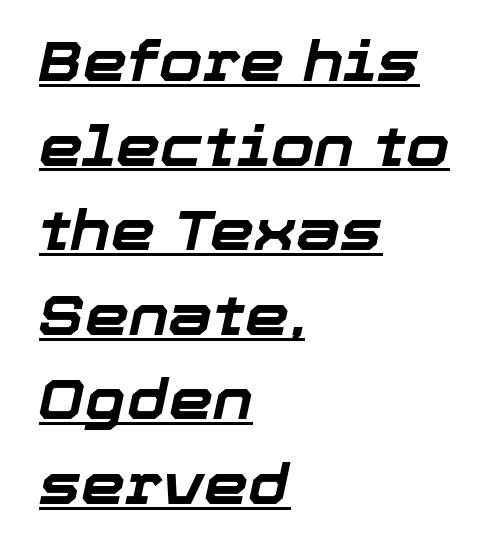
Q: Is the text bold? A: Yes.
Q: Is the text italic (slanted)? A: Yes, it leans right by about 12 degrees.
Q: Is the text underlined? A: Yes.
Q: How is the paragraph aligned? A: Left-aligned.
Q: Is the spacing between letters normal or unusually wide? A: Normal.
Q: Is the spacing between lines tight, normal or loose? A: Normal.
Q: Width (condensed, normal, or wide)? A: Normal.
Q: Stroke contrast? A: Low.
Q: x-height? A: Medium.
Q: Monospaced? A: No.
